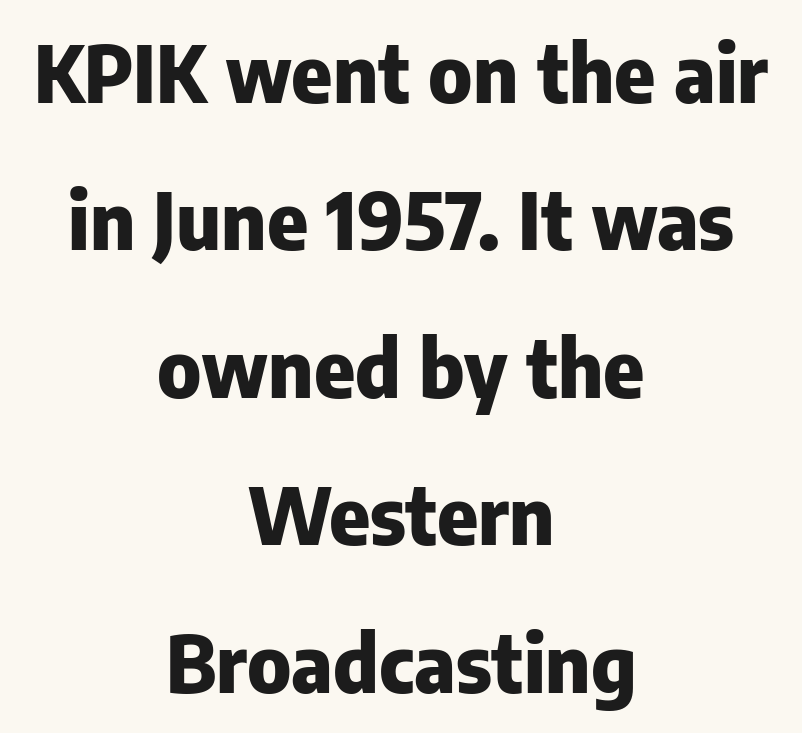
Q: Is the text bold? A: Yes.
Q: Is the text italic (slanted)? A: No, it is upright.
Q: Is the typeface a serif or a sans-serif typeface? A: Sans-serif.
Q: Is the text underlined? A: No.
Q: How is the paragraph aligned? A: Centered.
Q: Is the spacing between letters normal or unusually wide? A: Normal.
Q: Width (condensed, normal, or wide)? A: Normal.
Q: Stroke contrast? A: Low.
Q: x-height? A: Medium.
Q: Monospaced? A: No.
